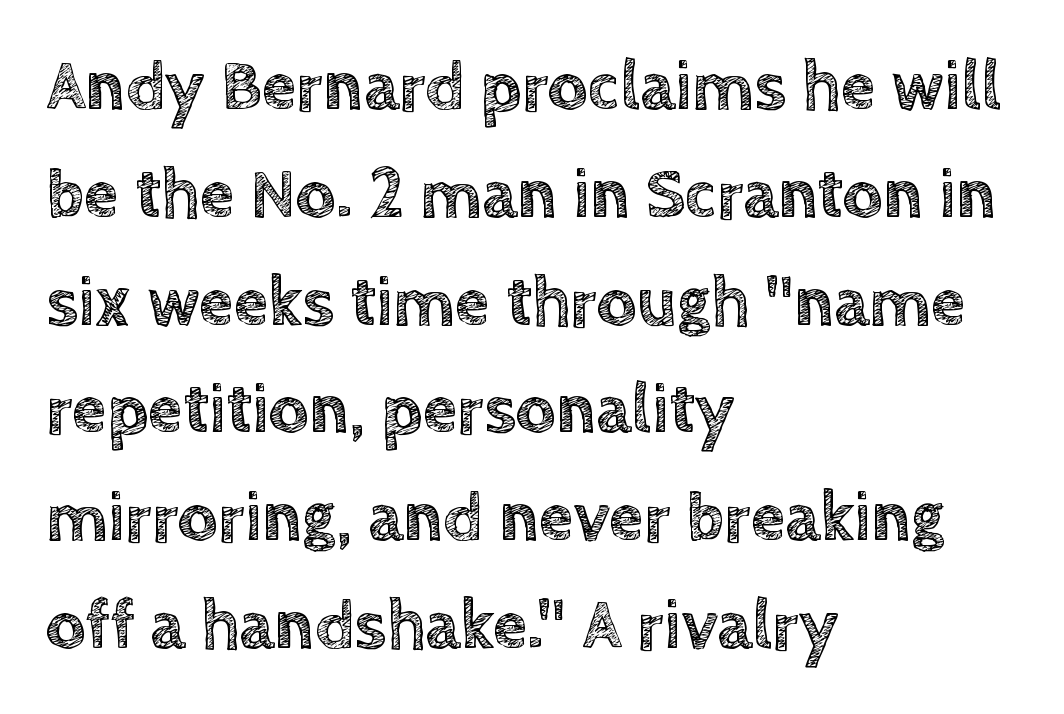
Tracking here is standard; glyphs follow each other at the usual distance. How would I describe the line gaps? Plain and ordinary. Just letters on the line, the space beneath them empty. The text block is weighted toward the left margin, trailing off unevenly rightward. The rendering uses natural spacing where letterforms have individual widths. In terms of posture, this sample is upright.
